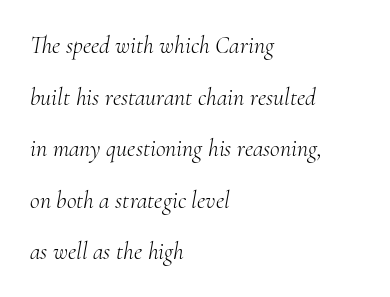
The image shows 24 px text type, italic (leaning right); set left-aligned, loose line spacing (2.15x), normal letter spacing, not underlined.
